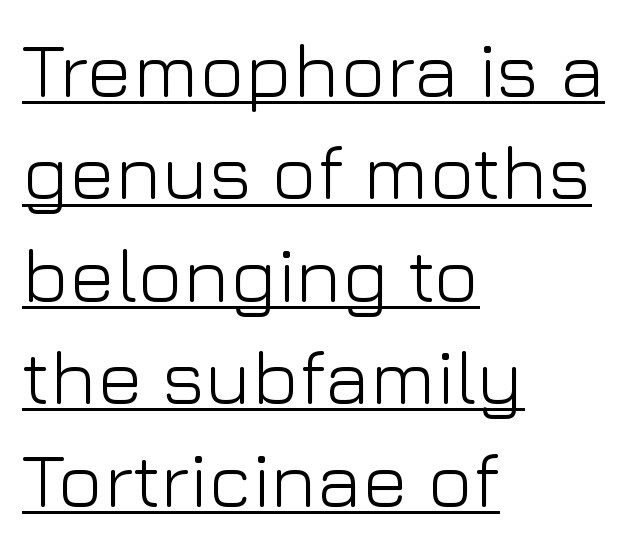
{"serif": "no", "italic": "no", "bold": "no", "weight": "light", "width": "normal", "stroke_contrast": "low", "x_height": "medium", "monospaced": "no", "underline": "yes", "align": "left", "line_spacing": "normal", "line_spacing_ratio": 1.33, "letter_spacing": "normal", "letter_spacing_em": 0.0, "glyph_px": 77}
